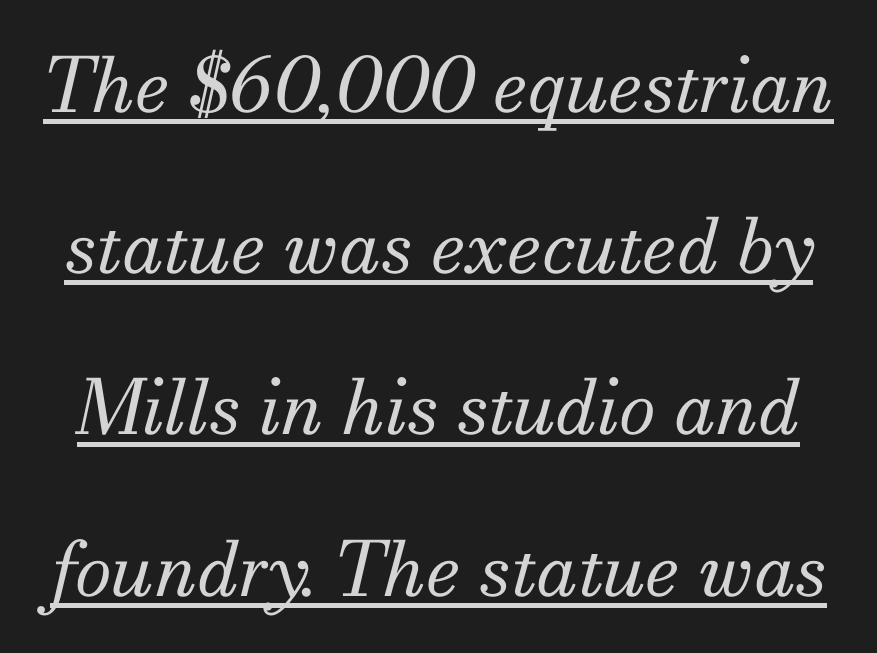
The image shows 75 px regular-weight serif type, italic (leaning right); set loose line spacing (2.15x), normal letter spacing, underlined; medium stroke contrast and a small x-height.
